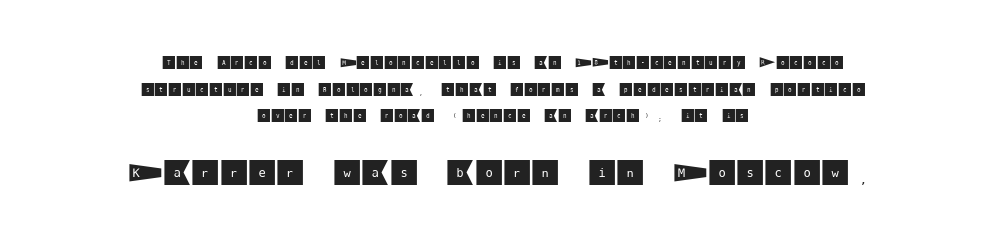
{"serif": "no", "italic": "no", "width": "normal", "stroke_contrast": "medium", "x_height": "large", "underline": "no", "align": "center", "line_spacing": "loose", "line_spacing_ratio": 1.91, "letter_spacing": "normal", "letter_spacing_em": 0.0, "larger_block": "second", "size_ratio": 2.07, "glyph_px": 29}
